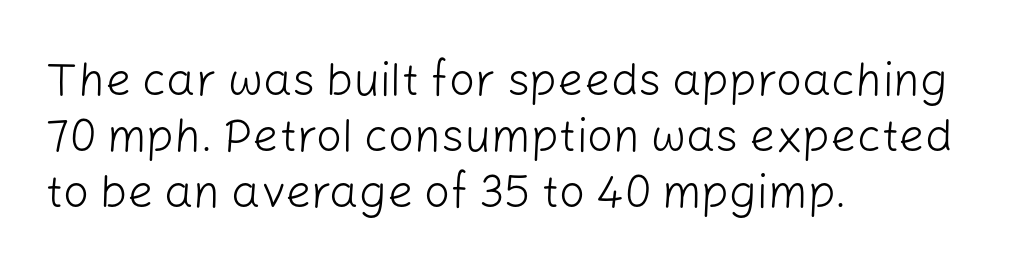
Q: Is the text bold? A: No.
Q: Is the text italic (slanted)? A: No, it is upright.
Q: Is the typeface a serif or a sans-serif typeface? A: Sans-serif.
Q: Is the text underlined? A: No.
Q: How is the paragraph aligned? A: Left-aligned.
Q: Is the spacing between letters normal or unusually wide? A: Normal.
Q: Width (condensed, normal, or wide)? A: Normal.
Q: Stroke contrast? A: Low.
Q: x-height? A: Medium.
Q: Monospaced? A: No.
